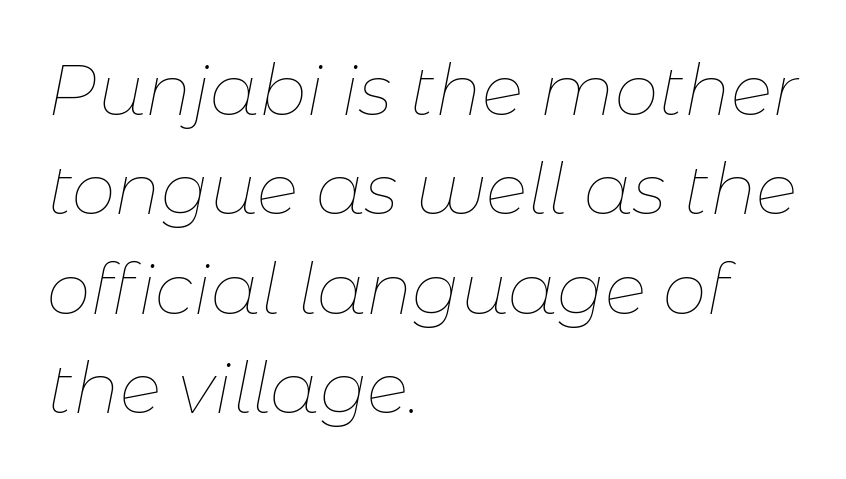
Q: Is the text bold? A: No.
Q: Is the text italic (slanted)? A: Yes, it leans right by about 11 degrees.
Q: Is the text underlined? A: No.
Q: How is the paragraph aligned? A: Left-aligned.
Q: Is the spacing between letters normal or unusually wide? A: Normal.
Q: Is the spacing between lines tight, normal or loose? A: Normal.
Q: Width (condensed, normal, or wide)? A: Normal.
Q: Stroke contrast? A: Low.
Q: x-height? A: Medium.
Q: Monospaced? A: No.
